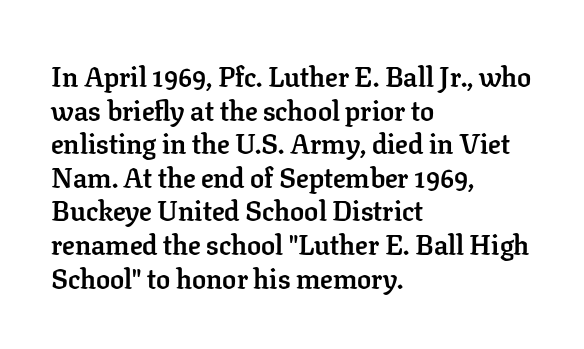
Q: Is the text bold? A: Yes.
Q: Is the text italic (slanted)? A: No, it is upright.
Q: Is the typeface a serif or a sans-serif typeface? A: Serif.
Q: Is the text underlined? A: No.
Q: How is the paragraph aligned? A: Left-aligned.
Q: Is the spacing between letters normal or unusually wide? A: Normal.
Q: Width (condensed, normal, or wide)? A: Normal.
Q: Stroke contrast? A: Low.
Q: x-height? A: Medium.
Q: Monospaced? A: No.
